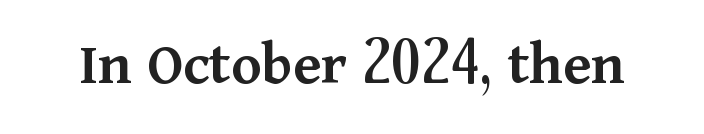
Q: Is the text bold? A: Semi-bold.
Q: Is the text italic (slanted)? A: No, it is upright.
Q: Is the typeface a serif or a sans-serif typeface? A: Serif.
Q: Is the text underlined? A: No.
Q: Is the spacing between letters normal or unusually wide? A: Normal.
Q: Width (condensed, normal, or wide)? A: Normal.
Q: Stroke contrast? A: Medium.
Q: x-height? A: Medium.
Q: Monospaced? A: No.
